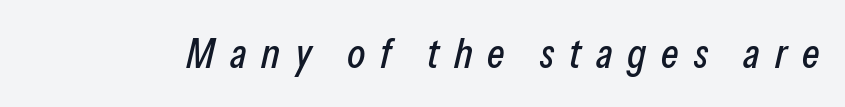
The words here are not underlined. The letters advance in unequal steps, a hallmark of proportional type. In terms of letterspacing, this is a distinctly airy, spread setting. The face used here has a pronounced slope to its letters.
